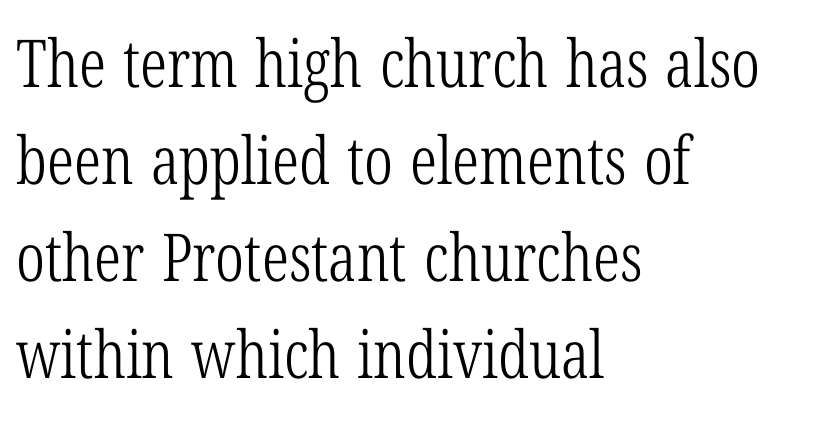
Q: Is the text bold? A: No.
Q: Is the typeface a serif or a sans-serif typeface? A: Serif.
Q: Is the text underlined? A: No.
Q: How is the paragraph aligned? A: Left-aligned.
Q: Is the spacing between letters normal or unusually wide? A: Normal.
Q: Is the spacing between lines tight, normal or loose? A: Normal.
Q: Width (condensed, normal, or wide)? A: Condensed.
Q: Stroke contrast? A: Low.
Q: x-height? A: Medium.
Q: Monospaced? A: No.
